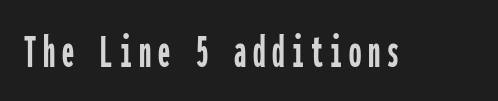
Q: Is the text italic (slanted)? A: No, it is upright.
Q: Is the typeface a serif or a sans-serif typeface? A: Sans-serif.
Q: Is the text underlined? A: No.
Q: Width (condensed, normal, or wide)? A: Condensed.
Q: Stroke contrast? A: Low.
Q: x-height? A: Medium.
Q: Monospaced? A: Yes.
